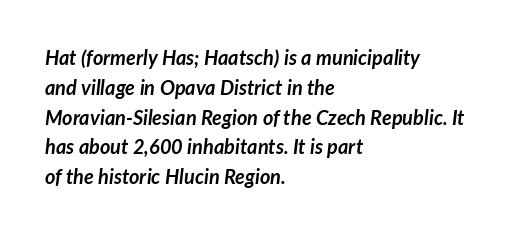
Q: Is the text bold? A: Yes.
Q: Is the text italic (slanted)? A: Yes, it leans right by about 7 degrees.
Q: Is the text underlined? A: No.
Q: How is the paragraph aligned? A: Left-aligned.
Q: Is the spacing between letters normal or unusually wide? A: Normal.
Q: Is the spacing between lines tight, normal or loose? A: Normal.
